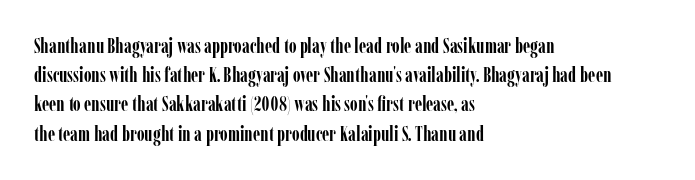
Q: Is the text bold? A: Yes.
Q: Is the text italic (slanted)? A: No, it is upright.
Q: Is the text underlined? A: No.
Q: How is the paragraph aligned? A: Left-aligned.
Q: Is the spacing between letters normal or unusually wide? A: Normal.
Q: Is the spacing between lines tight, normal or loose? A: Normal.
